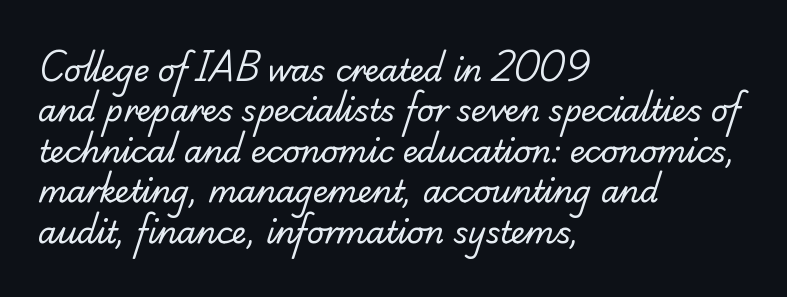
The image shows 30 px regular-weight serif type; set left-aligned, normal line spacing (1.35x), normal letter spacing, not underlined; low stroke contrast and a small x-height.
